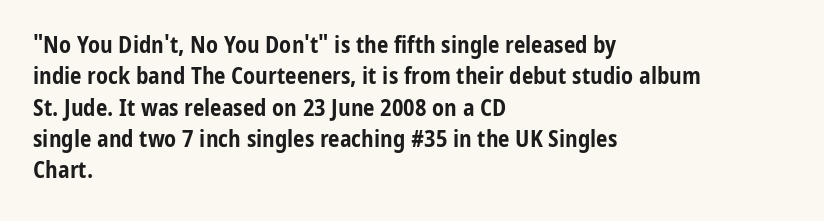
If you drew a line through each stem, it would be perfectly vertical. The face used here has the dense, thick strokes of a bold. All the whitespace from short lines collects on the right. Observe the ordinary spacing: letters are neighbours, not strangers. Rule under the text: the space is simply empty.
